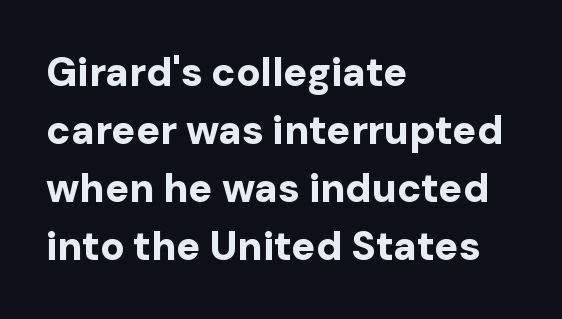
{"serif": "no", "italic": "no", "bold": "yes", "weight": "bold", "width": "normal", "stroke_contrast": "low", "x_height": "medium", "monospaced": "no", "underline": "no", "align": "left", "line_spacing": "normal", "line_spacing_ratio": 1.45, "letter_spacing": "normal", "letter_spacing_em": 0.0, "glyph_px": 40}
